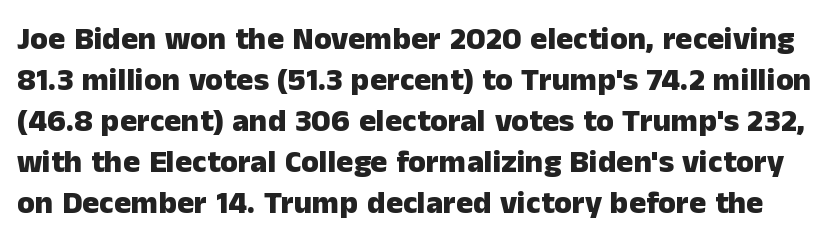
{"serif": "no", "italic": "no", "bold": "yes", "weight": "heavy", "width": "normal", "stroke_contrast": "low", "x_height": "medium", "monospaced": "no", "underline": "no", "line_spacing": "normal", "line_spacing_ratio": 1.28, "letter_spacing": "normal", "letter_spacing_em": 0.0, "glyph_px": 32}
